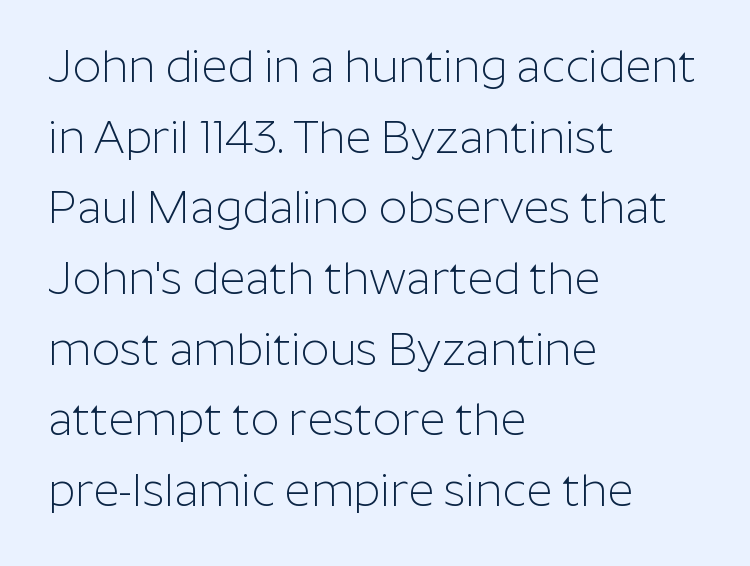
The image shows 45 px light sans-serif type, upright; set left-aligned, normal line spacing (1.57x), normal letter spacing, not underlined; low stroke contrast and a medium x-height.
